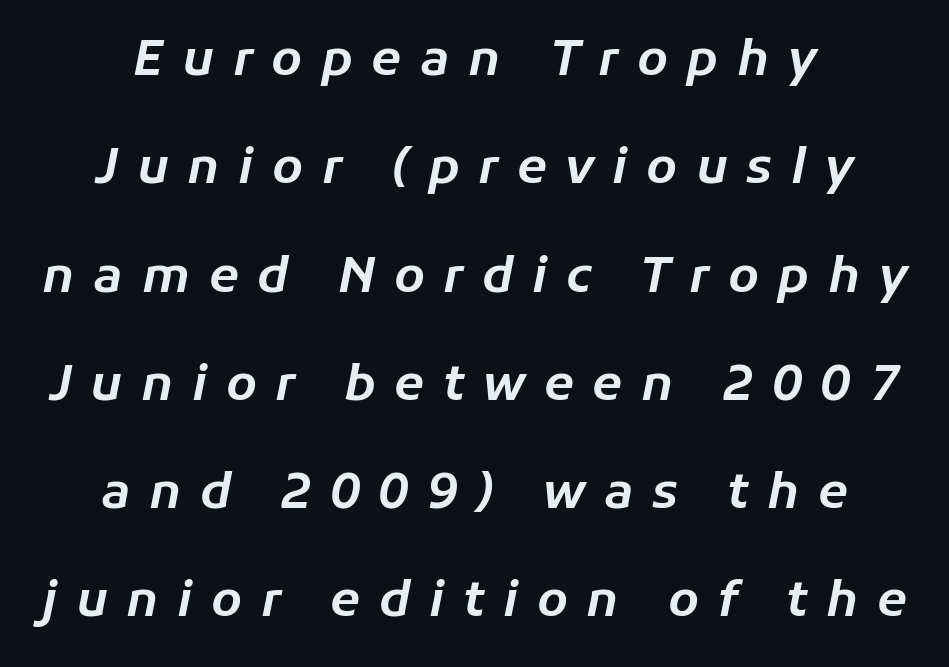
Note the varied advance widths — an 'i' is clearly narrower than an 'm'. Yep, that's italic — everything's leaning. Plain, unruled lines of type. A great deal of white space separates one row of letters from the next. A student would call this center alignment; a typographer would say set centered.
